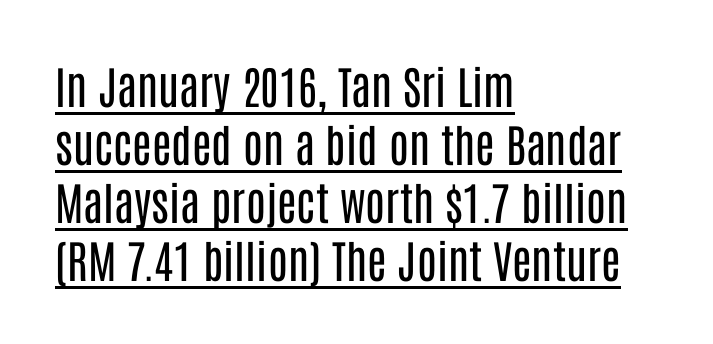
Q: Is the text bold? A: No.
Q: Is the text italic (slanted)? A: No, it is upright.
Q: Is the typeface a serif or a sans-serif typeface? A: Sans-serif.
Q: Is the text underlined? A: Yes.
Q: How is the paragraph aligned? A: Left-aligned.
Q: Is the spacing between letters normal or unusually wide? A: Normal.
Q: Is the spacing between lines tight, normal or loose? A: Normal.
Q: Width (condensed, normal, or wide)? A: Condensed.
Q: Stroke contrast? A: Low.
Q: x-height? A: Large.
Q: Monospaced? A: No.
